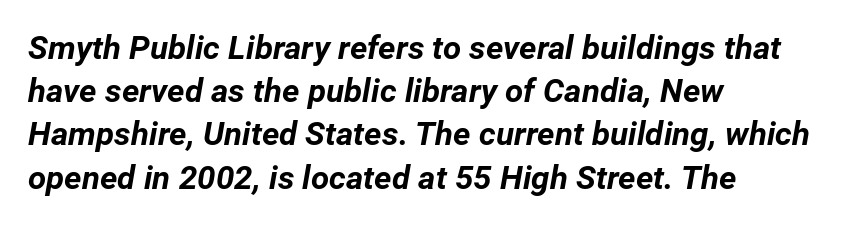
The image shows 33 px bold type, italic (leaning right); set left-aligned, normal line spacing (1.31x), normal letter spacing, not underlined; low stroke contrast and a medium x-height.
